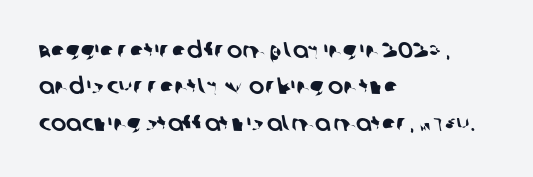
Q: Is the text underlined? A: No.
Q: How is the paragraph aligned? A: Left-aligned.
Q: Is the spacing between letters normal or unusually wide? A: Normal.
Q: Is the spacing between lines tight, normal or loose? A: Normal.
